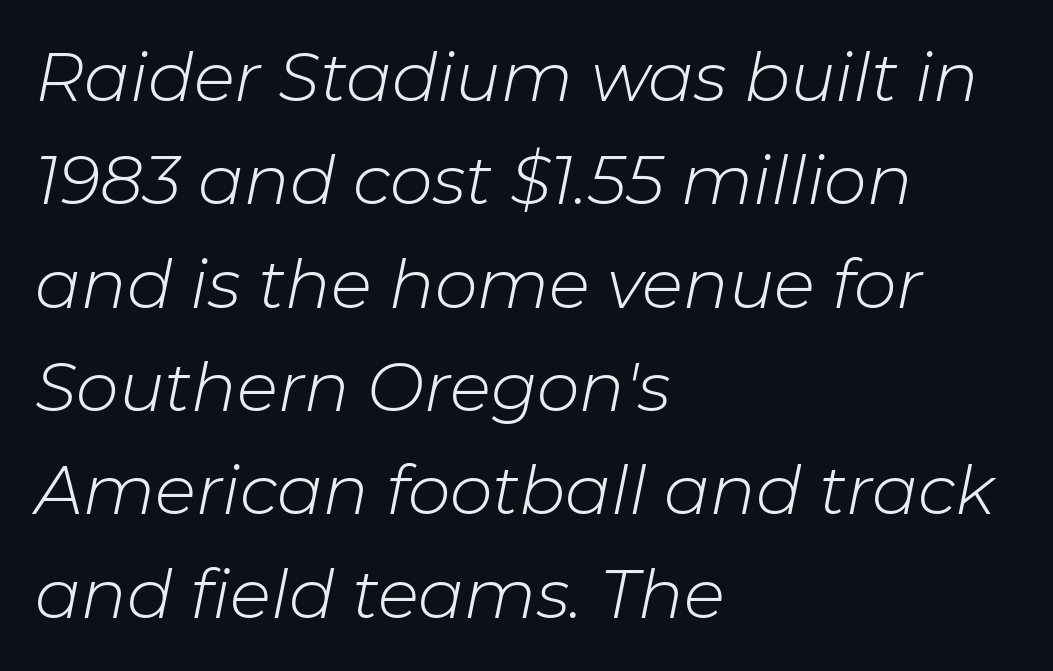
The image shows 68 px light type, italic (leaning right); set left-aligned, normal line spacing (1.52x), normal letter spacing, not underlined; low stroke contrast and a medium x-height.
